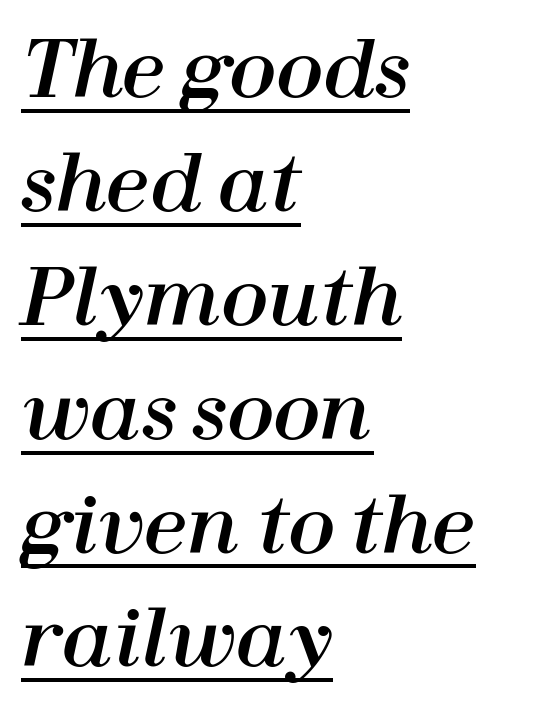
{"italic": "yes", "lean": "right", "slant_degrees": 12, "width": "normal", "stroke_contrast": "high", "x_height": "medium", "monospaced": "no", "underline": "yes", "align": "left", "line_spacing": "normal", "line_spacing_ratio": 1.46, "letter_spacing": "normal", "letter_spacing_em": 0.0, "glyph_px": 78}
